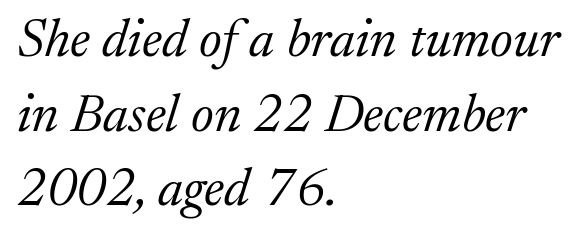
{"serif": "yes", "italic": "yes", "lean": "right", "slant_degrees": 17, "bold": "no", "weight": "light", "width": "normal", "stroke_contrast": "medium", "x_height": "medium", "monospaced": "no", "underline": "no", "align": "left", "line_spacing": "normal", "line_spacing_ratio": 1.41, "letter_spacing": "normal", "letter_spacing_em": 0.0, "glyph_px": 53}
